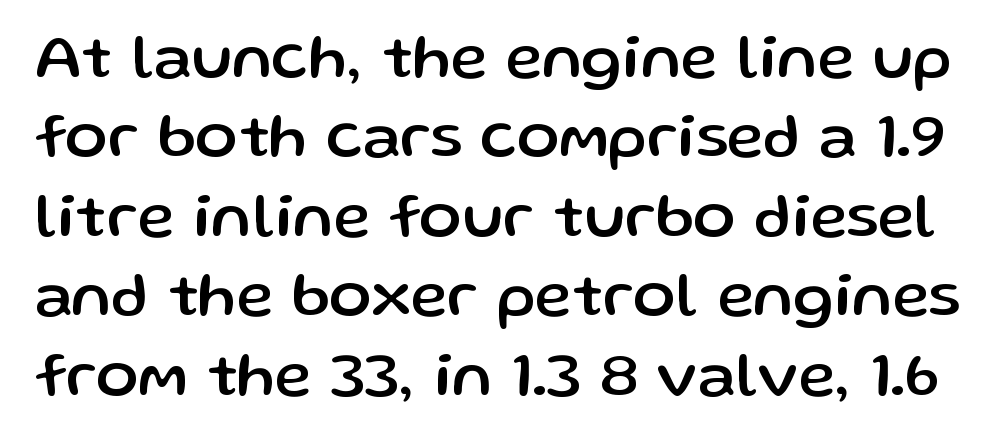
The image shows 63 px sans-serif type, upright; set normal line spacing (1.26x), normal letter spacing, not underlined; low stroke contrast and a medium x-height.
